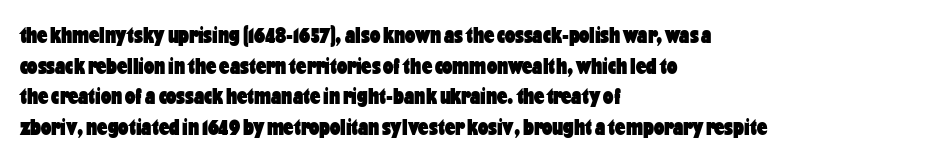
Nobody touched the tracking dial on this one. Heft: maximum for text — a bold. The rendering anchors every line to the left-hand side. The line-height multiplier appears to be the usual default.
